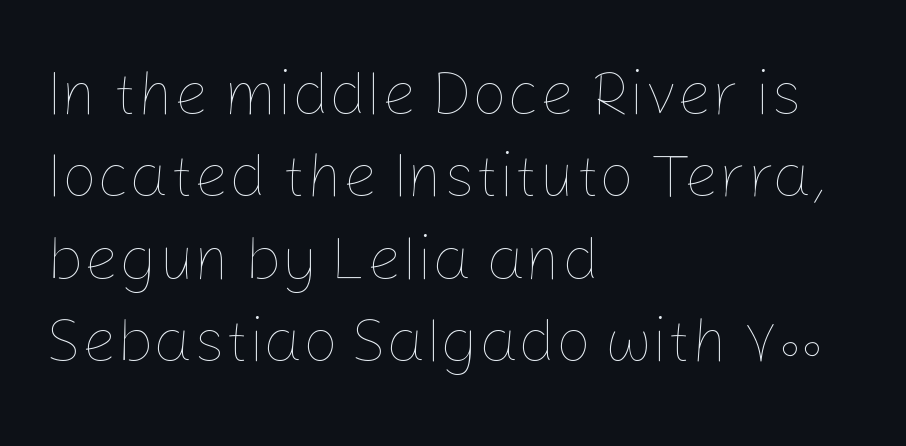
{"italic": "no", "bold": "no", "weight": "thin", "width": "normal", "stroke_contrast": "low", "x_height": "medium", "monospaced": "no", "underline": "no", "align": "left", "line_spacing": "normal", "line_spacing_ratio": 1.33, "letter_spacing": "normal", "letter_spacing_em": 0.0, "glyph_px": 62}
